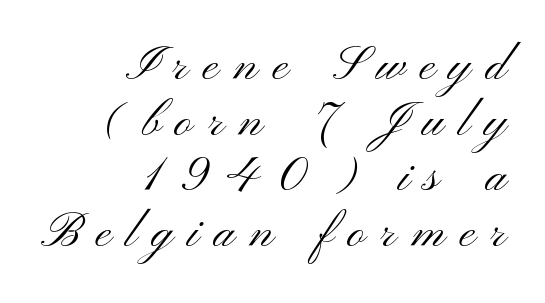
The image shows 48 px light, wide sans-serif type; set right-aligned, line spacing 1.16x, unusually wide letter spacing (+0.31 em), not underlined; medium stroke contrast and a small x-height.
